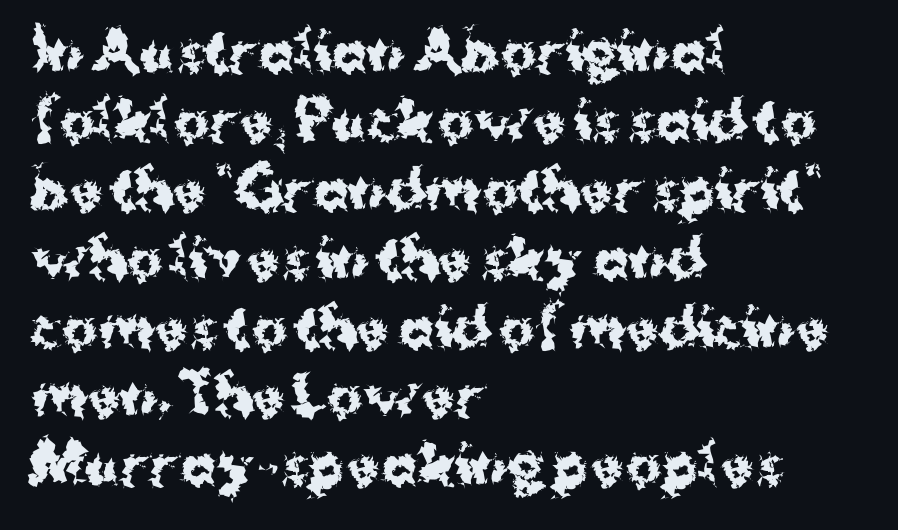
{"serif": "no", "italic": "no", "bold": "yes", "weight": "bold", "width": "normal", "stroke_contrast": "medium", "x_height": "medium", "monospaced": "no", "underline": "no", "align": "left", "line_spacing": "normal", "line_spacing_ratio": 1.3, "letter_spacing": "normal", "letter_spacing_em": 0.0, "glyph_px": 53}
